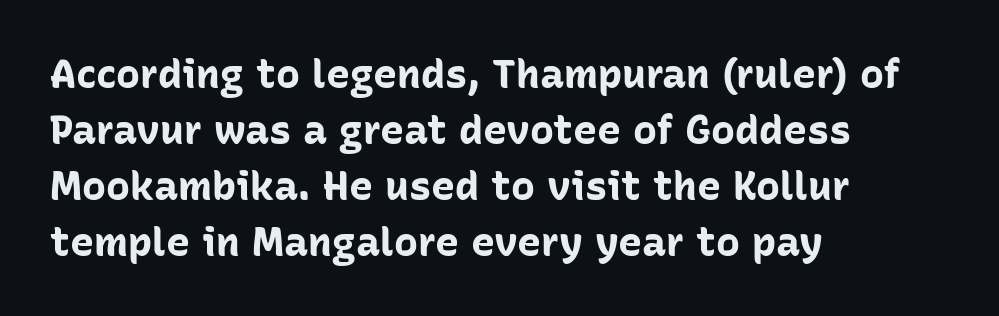
{"serif": "no", "italic": "no", "bold": "yes", "weight": "bold", "width": "normal", "stroke_contrast": "low", "x_height": "medium", "monospaced": "no", "underline": "no", "align": "left", "line_spacing": "normal", "line_spacing_ratio": 1.4, "letter_spacing": "normal", "letter_spacing_em": 0.0, "glyph_px": 40}
